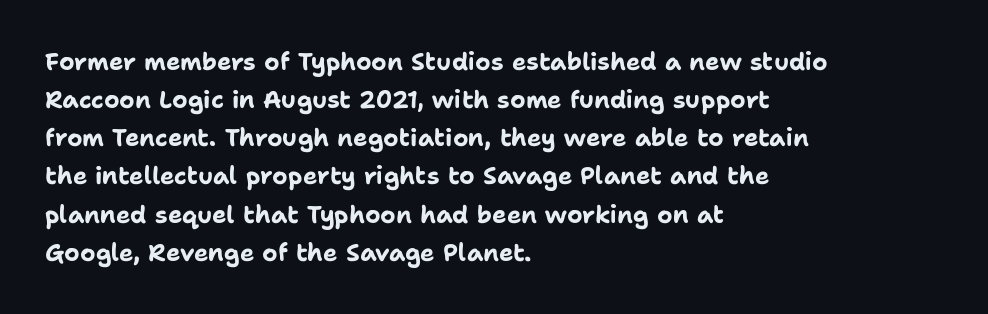
{"italic": "no", "bold": "yes", "underline": "no", "align": "left", "line_spacing": "normal", "line_spacing_ratio": 1.59, "letter_spacing": "normal", "letter_spacing_em": 0.0, "glyph_px": 24}
